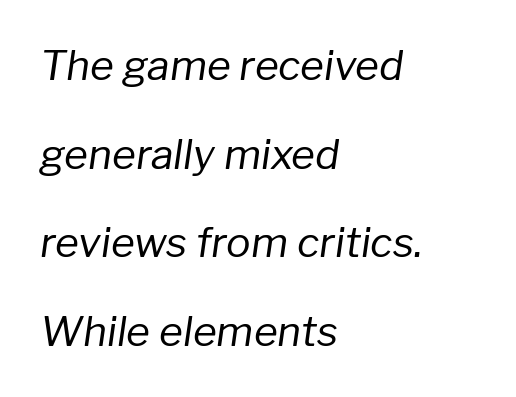
{"italic": "yes", "lean": "right", "slant_degrees": 8, "bold": "no", "weight": "regular", "width": "normal", "stroke_contrast": "low", "x_height": "medium", "monospaced": "no", "underline": "no", "align": "left", "line_spacing": "loose", "line_spacing_ratio": 2.16, "letter_spacing": "normal", "letter_spacing_em": 0.0, "glyph_px": 41}
